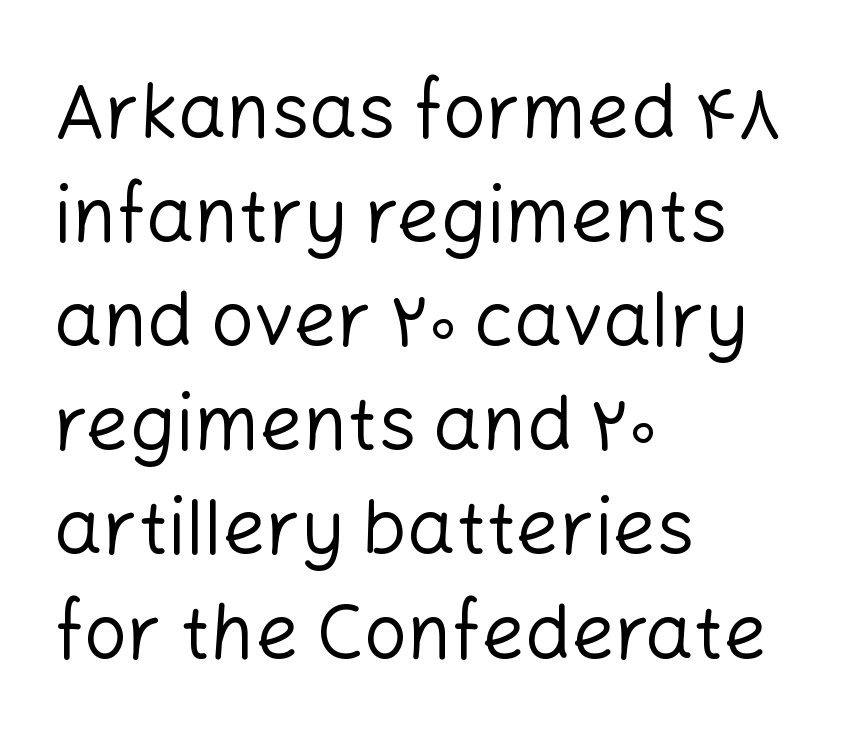
The image shows 76 px regular-weight sans-serif type, upright; set left-aligned, normal line spacing (1.37x), normal letter spacing, not underlined; low stroke contrast and a medium x-height.
